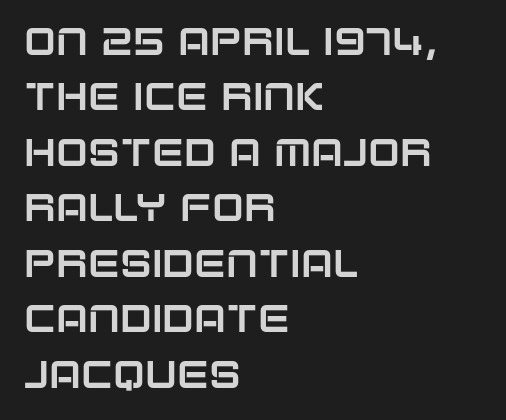
{"serif": "no", "italic": "no", "width": "normal", "stroke_contrast": "low", "x_height": "large", "monospaced": "no", "underline": "no", "align": "left", "line_spacing": "normal", "line_spacing_ratio": 1.46, "letter_spacing": "normal", "letter_spacing_em": 0.0, "glyph_px": 38}
